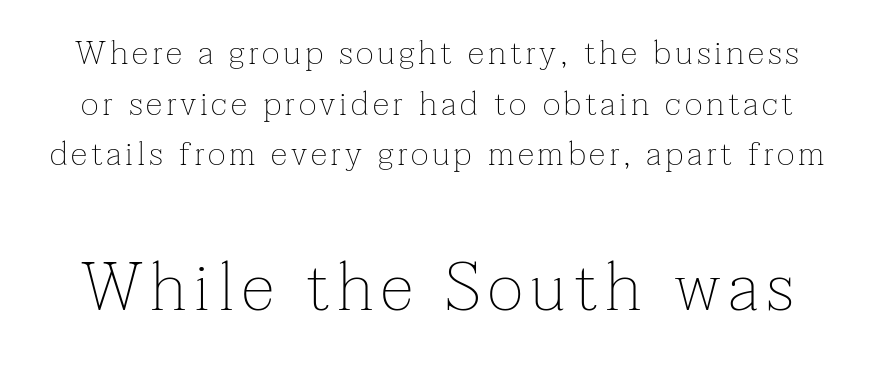
{"serif": "yes", "italic": "no", "bold": "no", "weight": "thin", "width": "normal", "stroke_contrast": "low", "x_height": "medium", "monospaced": "no", "underline": "no", "line_spacing": "normal", "line_spacing_ratio": 1.49, "larger_block": "second", "size_ratio": 2.0, "glyph_px": 68}
